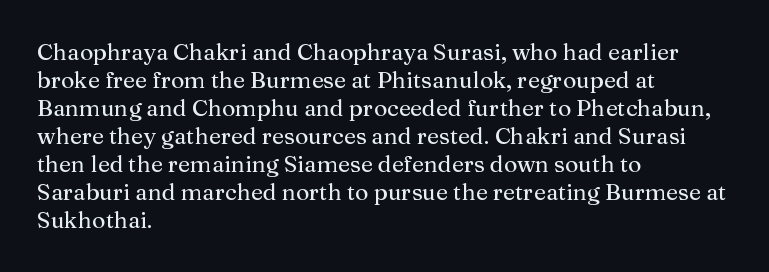
The image shows 23 px text type, upright; set left-aligned, line spacing 1.22x, normal letter spacing, not underlined.
